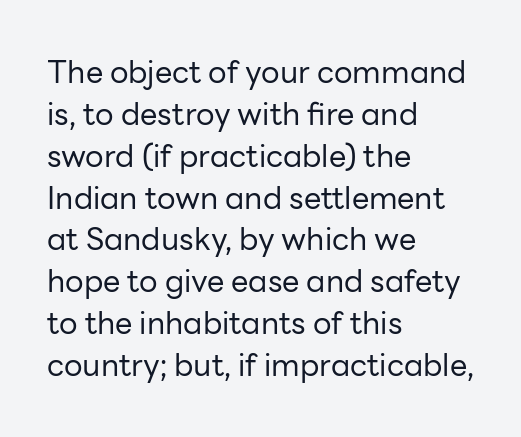
The image shows 31 px regular-weight sans-serif type, upright; set left-aligned, normal line spacing (1.35x), normal letter spacing, not underlined; low stroke contrast and a medium x-height.
